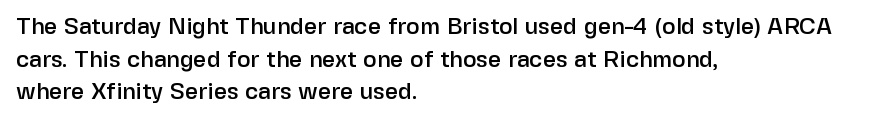
Q: Is the text italic (slanted)? A: No, it is upright.
Q: Is the text underlined? A: No.
Q: How is the paragraph aligned? A: Left-aligned.
Q: Is the spacing between letters normal or unusually wide? A: Normal.
Q: Is the spacing between lines tight, normal or loose? A: Normal.
